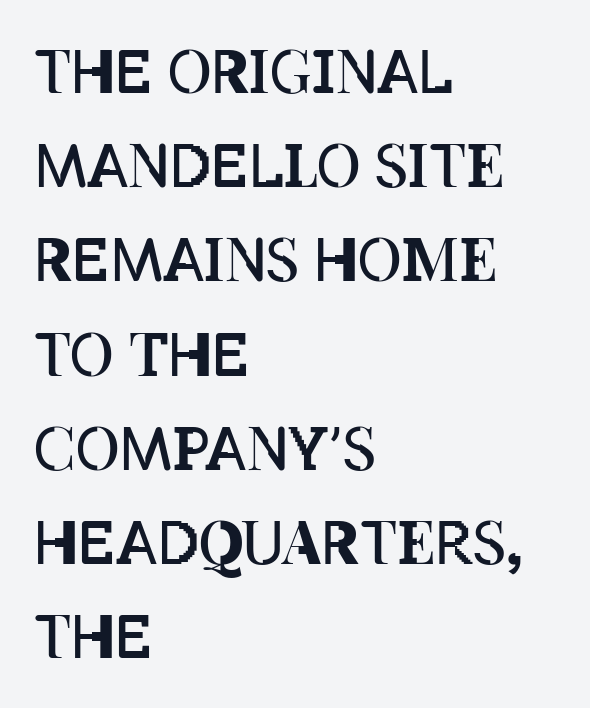
Q: Is the text bold? A: No.
Q: Is the text italic (slanted)? A: No, it is upright.
Q: Is the text underlined? A: No.
Q: How is the paragraph aligned? A: Left-aligned.
Q: Is the spacing between letters normal or unusually wide? A: Normal.
Q: Is the spacing between lines tight, normal or loose? A: Normal.
Q: Width (condensed, normal, or wide)? A: Condensed.
Q: Stroke contrast? A: Low.
Q: x-height? A: Large.
Q: Monospaced? A: No.
